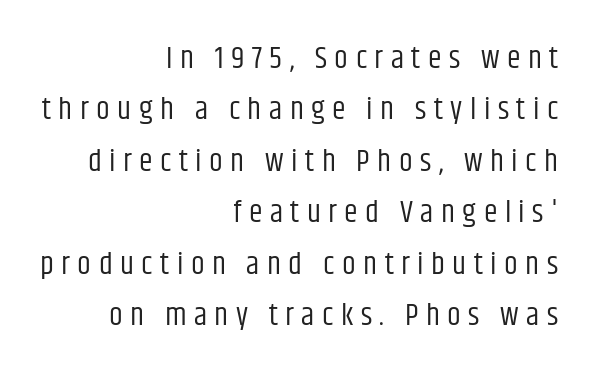
The letters advance in unequal steps, a hallmark of proportional type. Underline: absent. Do the letters lean? They stand straight. The tracking jumps out immediately: characters are airy and widely separated. Honestly, the row spacing looks completely unremarkable.
